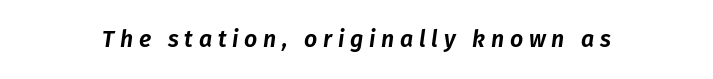
{"italic": "yes", "lean": "right", "slant_degrees": 8, "underline": "no", "letter_spacing": "wide", "letter_spacing_em": 0.25, "glyph_px": 23}
